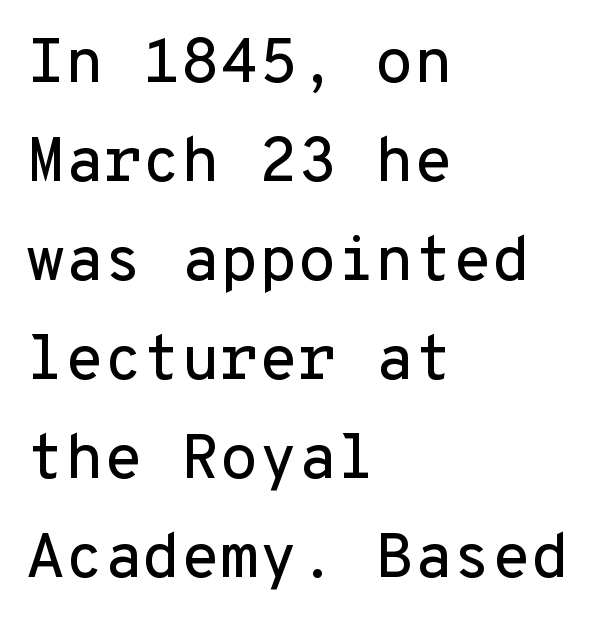
Default kerning and tracking; the words read as compact shapes. The rendering shows plain stroke endings on the letterforms — a sans-serif design. The typesetter chose a ragged-right arrangement here. Compared with typical paragraphs, the rows here are spaced about the same.
